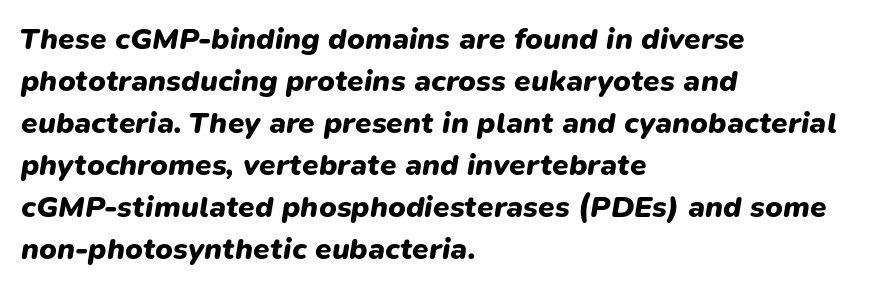
The image shows 30 px heavy type, italic (leaning right); set left-aligned, normal line spacing (1.4x), normal letter spacing, not underlined; low stroke contrast and a medium x-height.
